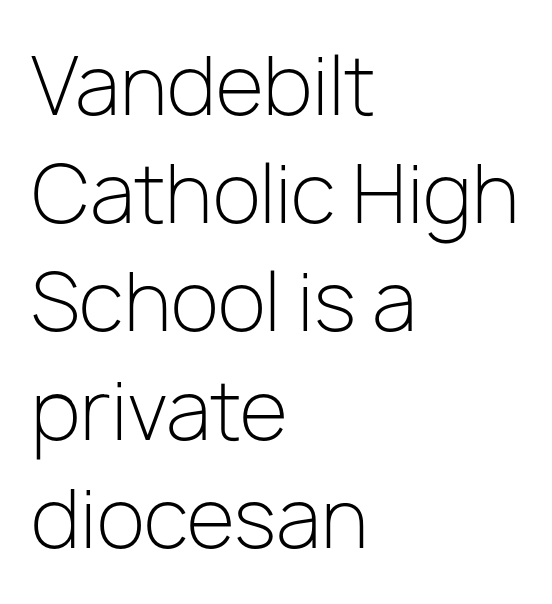
{"serif": "no", "italic": "no", "bold": "no", "weight": "light", "width": "normal", "stroke_contrast": "low", "x_height": "medium", "monospaced": "no", "underline": "no", "align": "left", "line_spacing": "normal", "line_spacing_ratio": 1.37, "letter_spacing": "normal", "letter_spacing_em": 0.0, "glyph_px": 79}
